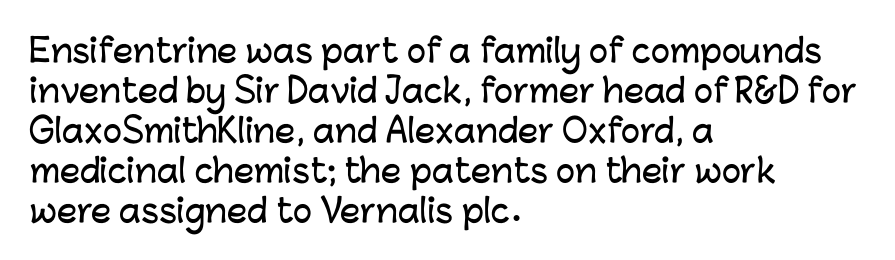
{"serif": "no", "italic": "no", "width": "normal", "stroke_contrast": "low", "x_height": "medium", "monospaced": "no", "underline": "no", "align": "left", "line_spacing": "normal", "line_spacing_ratio": 1.25, "letter_spacing": "normal", "letter_spacing_em": 0.0, "glyph_px": 32}
